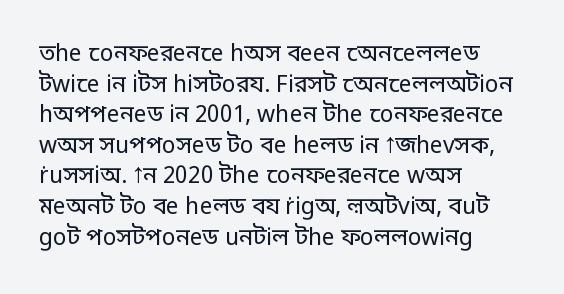
{"italic": "no", "bold": "no", "underline": "no", "align": "left", "line_spacing": "normal", "line_spacing_ratio": 1.33, "letter_spacing": "normal", "letter_spacing_em": 0.0, "glyph_px": 23}
